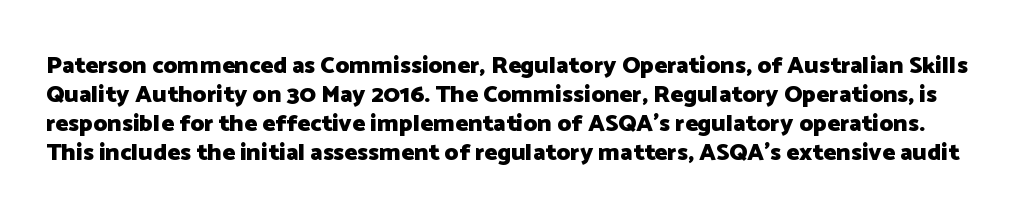
Q: Is the text bold? A: Yes.
Q: Is the text italic (slanted)? A: No, it is upright.
Q: Is the text underlined? A: No.
Q: Is the spacing between letters normal or unusually wide? A: Normal.
